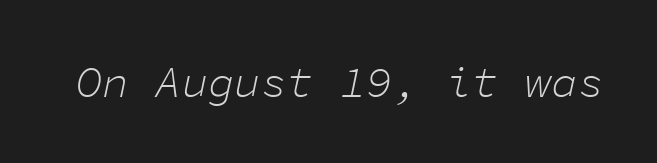
Q: Is the text bold? A: No.
Q: Is the text italic (slanted)? A: Yes, it leans right by about 11 degrees.
Q: Is the text underlined? A: No.
Q: Is the spacing between letters normal or unusually wide? A: Normal.
Q: Width (condensed, normal, or wide)? A: Normal.
Q: Stroke contrast? A: Low.
Q: x-height? A: Medium.
Q: Monospaced? A: Yes.
